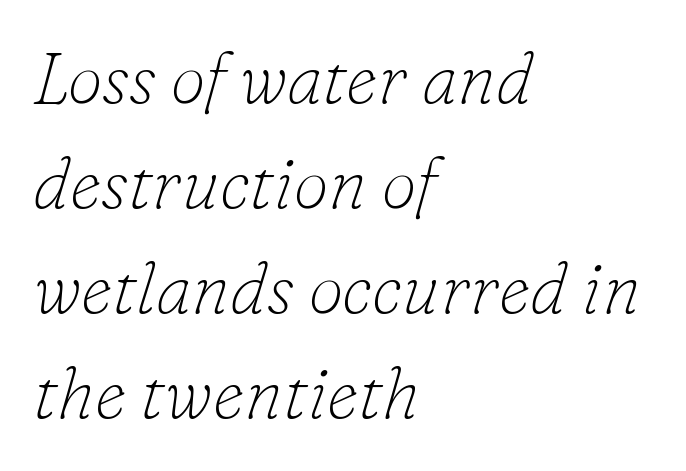
The image shows 71 px thin serif type, italic (leaning right); set left-aligned, normal line spacing (1.48x), normal letter spacing, not underlined; low stroke contrast and a small x-height.
